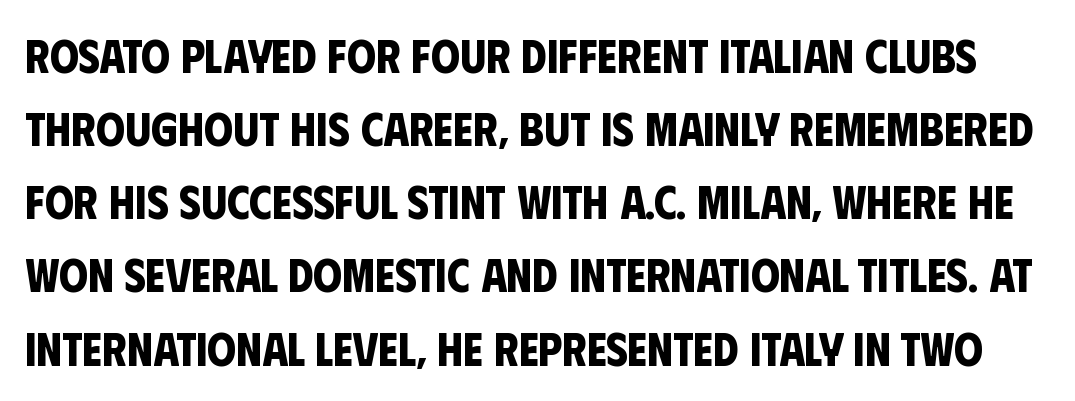
Q: Is the text bold? A: Yes.
Q: Is the typeface a serif or a sans-serif typeface? A: Sans-serif.
Q: Is the text underlined? A: No.
Q: Is the spacing between letters normal or unusually wide? A: Normal.
Q: Is the spacing between lines tight, normal or loose? A: Normal.
Q: Width (condensed, normal, or wide)? A: Condensed.
Q: Stroke contrast? A: Low.
Q: x-height? A: Large.
Q: Monospaced? A: No.
